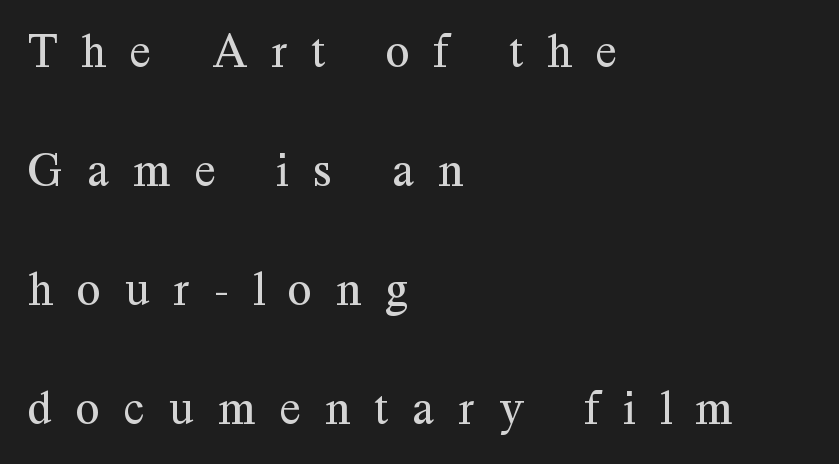
Q: Is the text bold? A: No.
Q: Is the text italic (slanted)? A: No, it is upright.
Q: Is the typeface a serif or a sans-serif typeface? A: Serif.
Q: Is the text underlined? A: No.
Q: How is the paragraph aligned? A: Left-aligned.
Q: Is the spacing between letters normal or unusually wide? A: Unusually wide.
Q: Is the spacing between lines tight, normal or loose? A: Loose.
Q: Width (condensed, normal, or wide)? A: Normal.
Q: Stroke contrast? A: Medium.
Q: x-height? A: Medium.
Q: Monospaced? A: No.
